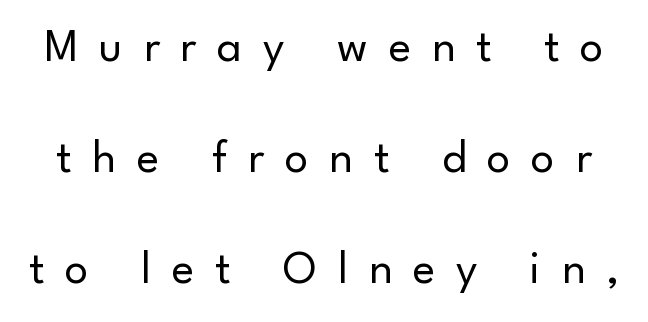
{"serif": "no", "italic": "no", "bold": "no", "weight": "regular", "width": "normal", "stroke_contrast": "low", "x_height": "small", "monospaced": "no", "underline": "no", "line_spacing": "loose", "line_spacing_ratio": 2.36, "letter_spacing": "wide", "letter_spacing_em": 0.44, "glyph_px": 47}
